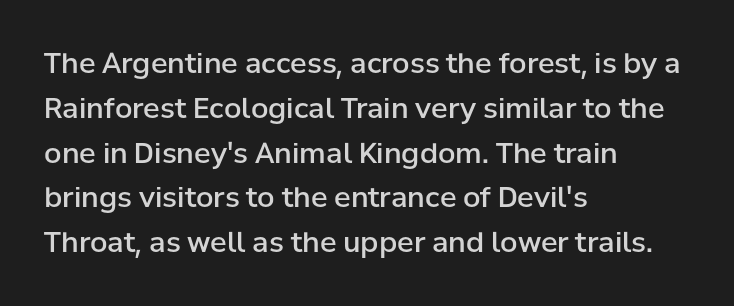
Q: Is the text bold? A: Semi-bold.
Q: Is the text italic (slanted)? A: No, it is upright.
Q: Is the typeface a serif or a sans-serif typeface? A: Sans-serif.
Q: Is the text underlined? A: No.
Q: How is the paragraph aligned? A: Left-aligned.
Q: Is the spacing between letters normal or unusually wide? A: Normal.
Q: Is the spacing between lines tight, normal or loose? A: Normal.
Q: Width (condensed, normal, or wide)? A: Normal.
Q: Stroke contrast? A: Low.
Q: x-height? A: Medium.
Q: Monospaced? A: No.
